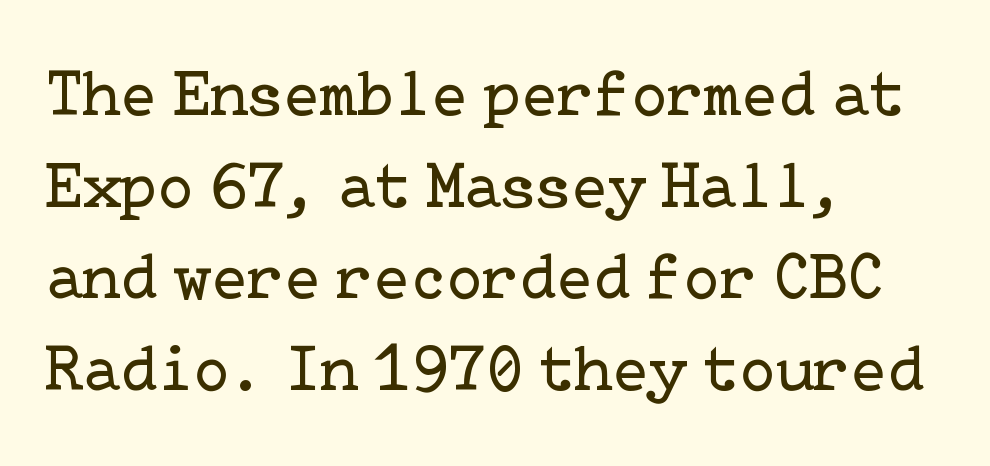
The image shows 66 px regular-weight serif type, upright; set left-aligned, normal line spacing (1.39x), normal letter spacing, not underlined; low stroke contrast and a medium x-height.
